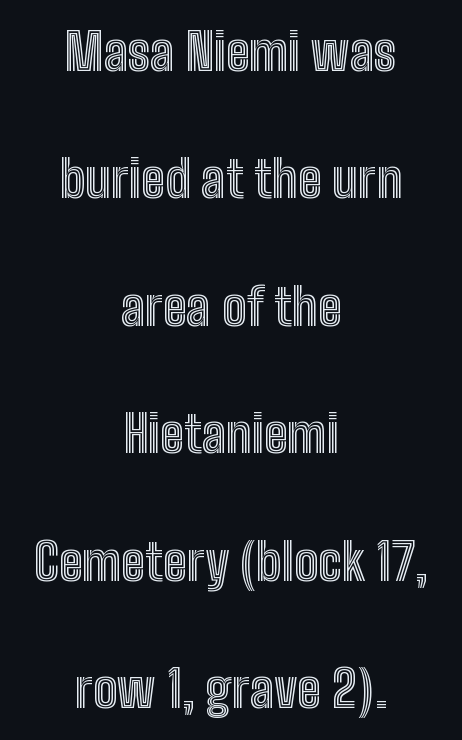
Q: Is the text italic (slanted)? A: No, it is upright.
Q: Is the text underlined? A: No.
Q: How is the paragraph aligned? A: Centered.
Q: Is the spacing between letters normal or unusually wide? A: Normal.
Q: Is the spacing between lines tight, normal or loose? A: Loose.
Q: Width (condensed, normal, or wide)? A: Condensed.
Q: x-height? A: Medium.
Q: Monospaced? A: No.
